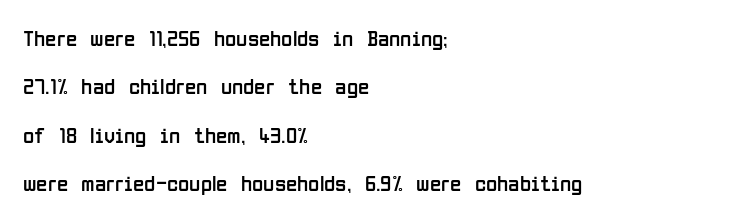
{"italic": "no", "bold": "no", "underline": "no", "align": "left", "line_spacing": "loose", "line_spacing_ratio": 2.1, "letter_spacing": "normal", "letter_spacing_em": 0.0, "glyph_px": 23}
